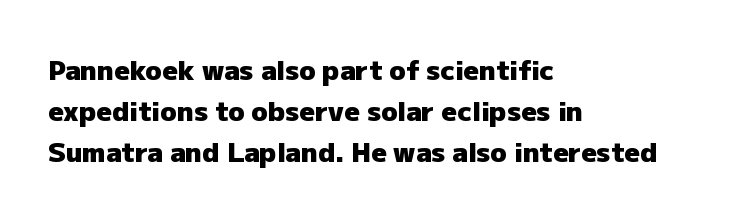
The image shows 27 px bold type, upright; set left-aligned, normal line spacing (1.52x), normal letter spacing, not underlined.
